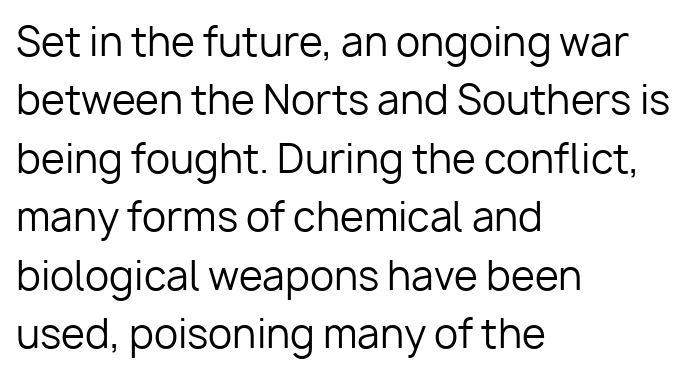
{"serif": "no", "italic": "no", "bold": "no", "weight": "regular", "width": "normal", "stroke_contrast": "low", "x_height": "medium", "monospaced": "no", "underline": "no", "align": "left", "line_spacing": "normal", "line_spacing_ratio": 1.5, "letter_spacing": "normal", "letter_spacing_em": 0.0, "glyph_px": 39}
